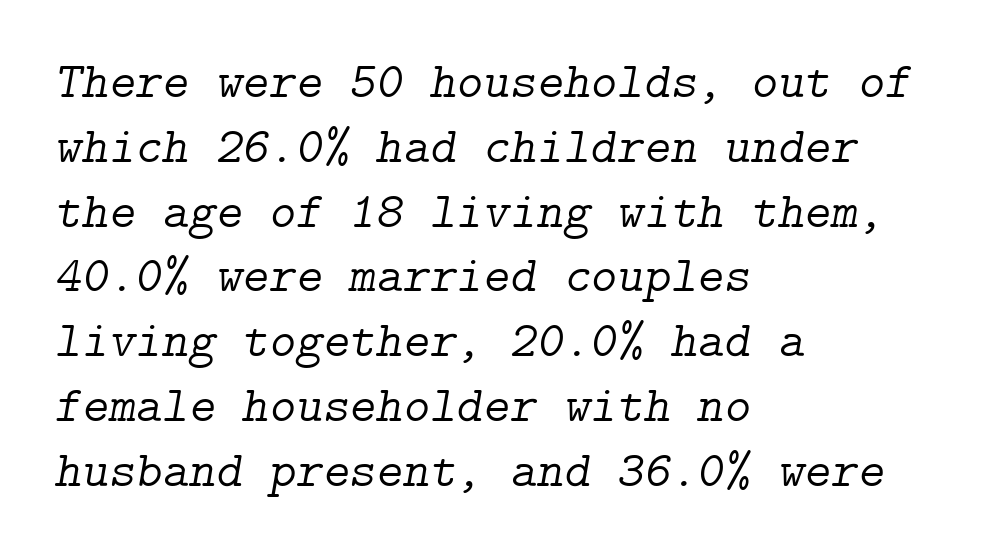
The image shows 51 px light serif type, italic (leaning right); set left-aligned, normal line spacing (1.27x), normal letter spacing, not underlined; low stroke contrast and a medium x-height.
